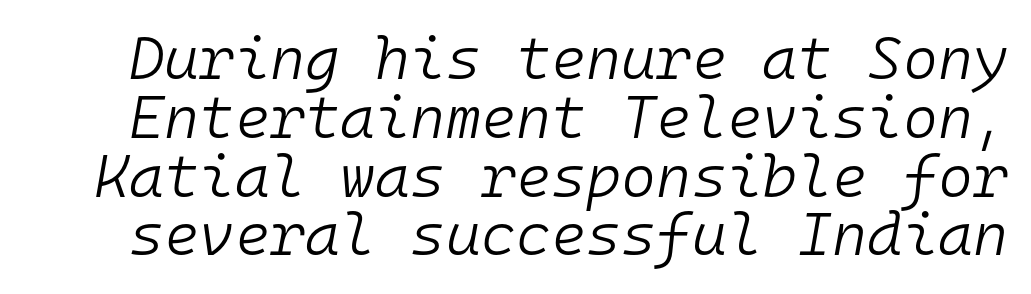
The image shows 60 px light type, italic (leaning right), monospaced; set tight line spacing (0.98x), normal letter spacing, not underlined; low stroke contrast and a medium x-height.
